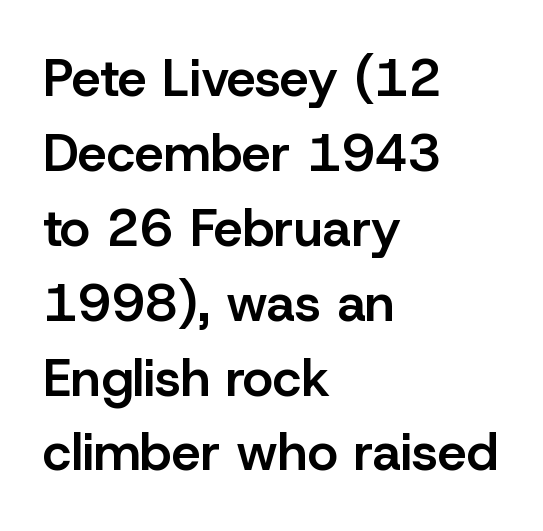
Spacing verdict: proportional, widths tailored to each character. The face used here is rendered with its standard letterfit. Descender tails drop into unmarked territory. Type style note: lacks serifs. Tall strokes in this sample are plumb rather than angled. What's the leading like? Ordinary, nothing unusual.
